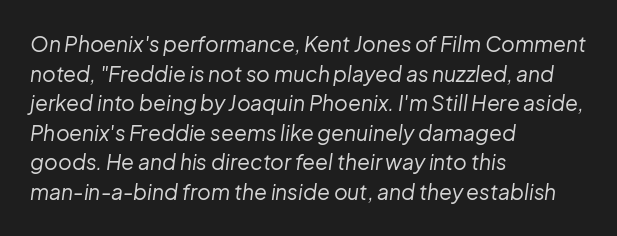
Q: Is the text bold? A: No.
Q: Is the text italic (slanted)? A: Yes, it leans right by about 8 degrees.
Q: Is the text underlined? A: No.
Q: How is the paragraph aligned? A: Left-aligned.
Q: Is the spacing between letters normal or unusually wide? A: Normal.
Q: Is the spacing between lines tight, normal or loose? A: Normal.
